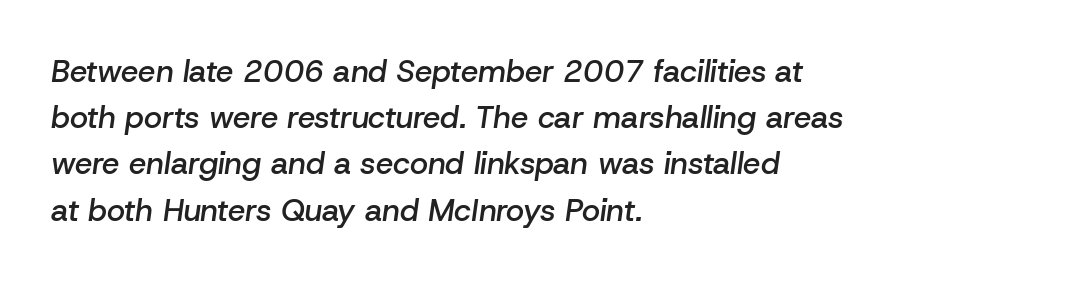
{"italic": "yes", "lean": "right", "slant_degrees": 8, "bold": "semi", "weight": "semibold", "width": "normal", "stroke_contrast": "low", "x_height": "medium", "monospaced": "no", "underline": "no", "align": "left", "line_spacing": "normal", "line_spacing_ratio": 1.49, "letter_spacing": "normal", "letter_spacing_em": 0.0, "glyph_px": 31}
